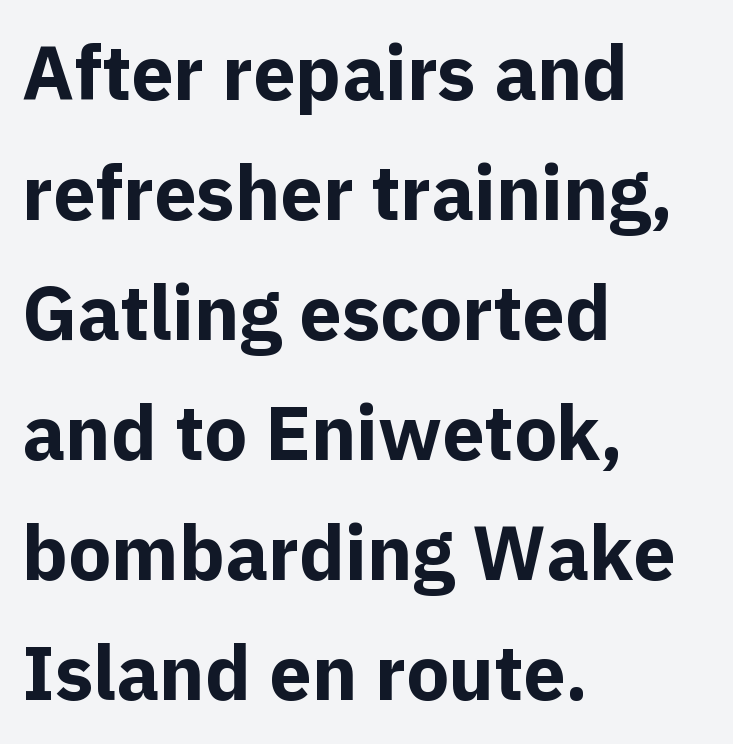
{"serif": "no", "italic": "no", "bold": "yes", "weight": "bold", "width": "normal", "x_height": "medium", "monospaced": "no", "underline": "no", "align": "left", "line_spacing": "normal", "line_spacing_ratio": 1.58, "letter_spacing": "normal", "letter_spacing_em": 0.0, "glyph_px": 76}
